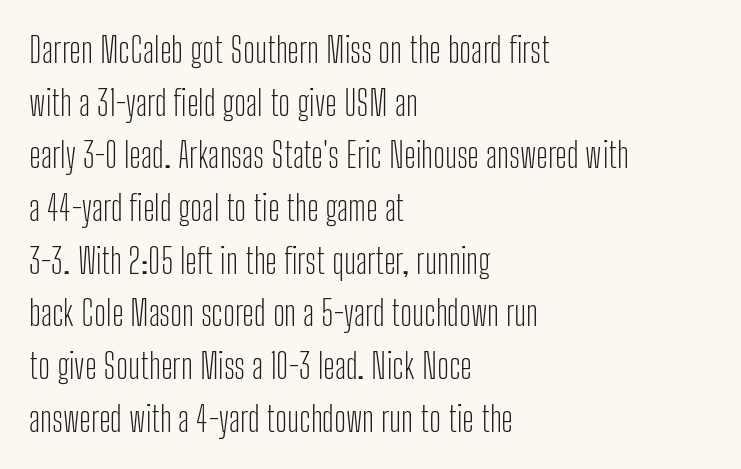
{"serif": "no", "italic": "no", "bold": "no", "weight": "light", "width": "condensed", "stroke_contrast": "low", "x_height": "medium", "monospaced": "no", "underline": "no", "align": "left", "line_spacing": "normal", "line_spacing_ratio": 1.55, "letter_spacing": "normal", "letter_spacing_em": 0.0, "glyph_px": 34}
